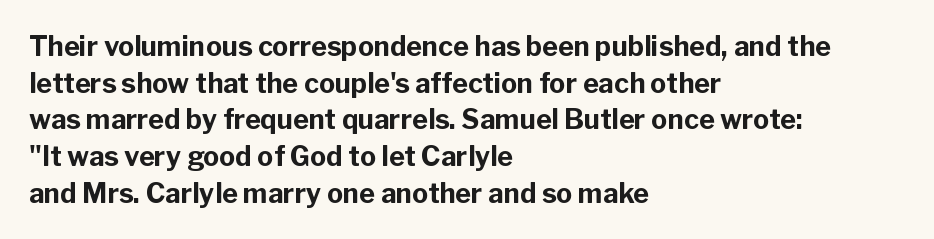
Q: Is the text bold? A: Yes.
Q: Is the text italic (slanted)? A: No, it is upright.
Q: Is the text underlined? A: No.
Q: How is the paragraph aligned? A: Left-aligned.
Q: Is the spacing between letters normal or unusually wide? A: Normal.
Q: Is the spacing between lines tight, normal or loose? A: Normal.
